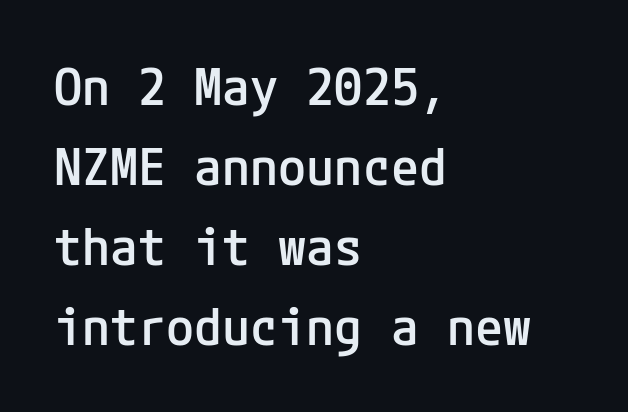
{"serif": "no", "italic": "no", "bold": "semi", "weight": "semibold", "width": "normal", "stroke_contrast": "low", "x_height": "medium", "underline": "no", "align": "left", "line_spacing": "normal", "line_spacing_ratio": 1.57, "letter_spacing": "normal", "letter_spacing_em": 0.0, "glyph_px": 51}
